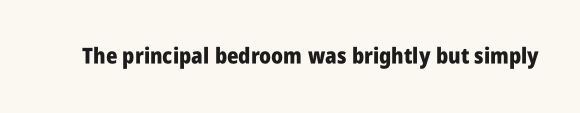
{"italic": "no", "bold": "yes", "underline": "no", "letter_spacing": "normal", "letter_spacing_em": 0.0, "glyph_px": 22}
